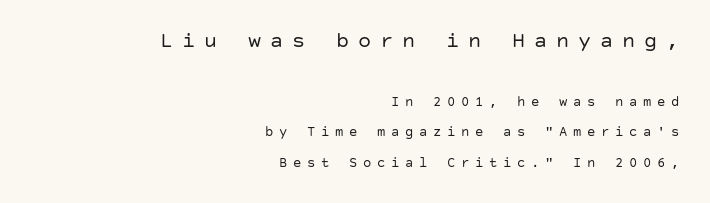
Q: Is the text bold? A: No.
Q: Is the text italic (slanted)? A: No, it is upright.
Q: Is the text underlined? A: No.
Q: How is the paragraph aligned? A: Right-aligned.
Q: Is the spacing between letters normal or unusually wide? A: Unusually wide.
Q: Is the spacing between lines tight, normal or loose? A: Loose.
Q: Which block of text is set in a larger size, the first (top) or the second (bottom)? A: The first (top) one.
